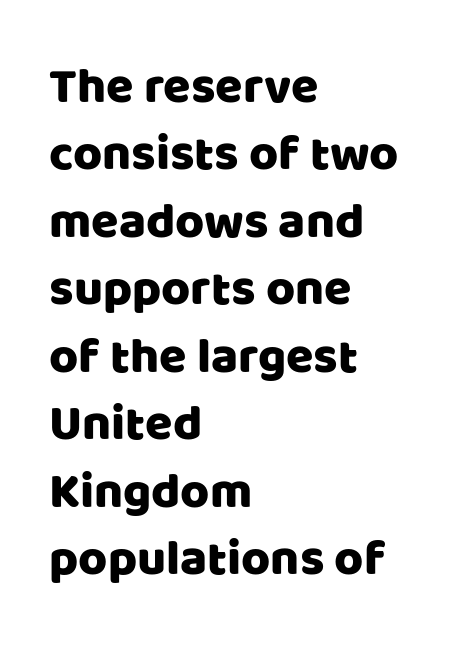
Q: Is the text italic (slanted)? A: No, it is upright.
Q: Is the typeface a serif or a sans-serif typeface? A: Sans-serif.
Q: Is the text underlined? A: No.
Q: How is the paragraph aligned? A: Left-aligned.
Q: Is the spacing between letters normal or unusually wide? A: Normal.
Q: Is the spacing between lines tight, normal or loose? A: Normal.
Q: Width (condensed, normal, or wide)? A: Normal.
Q: Stroke contrast? A: Low.
Q: x-height? A: Large.
Q: Monospaced? A: No.
